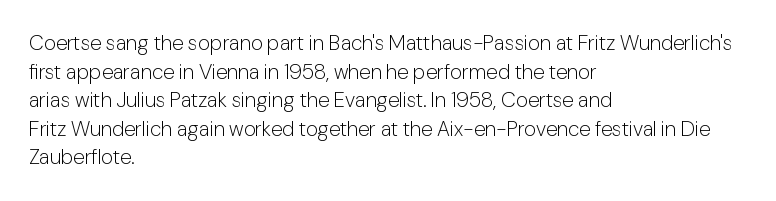
The image shows 21 px text type, upright; set left-aligned, normal line spacing (1.36x), normal letter spacing, not underlined.
